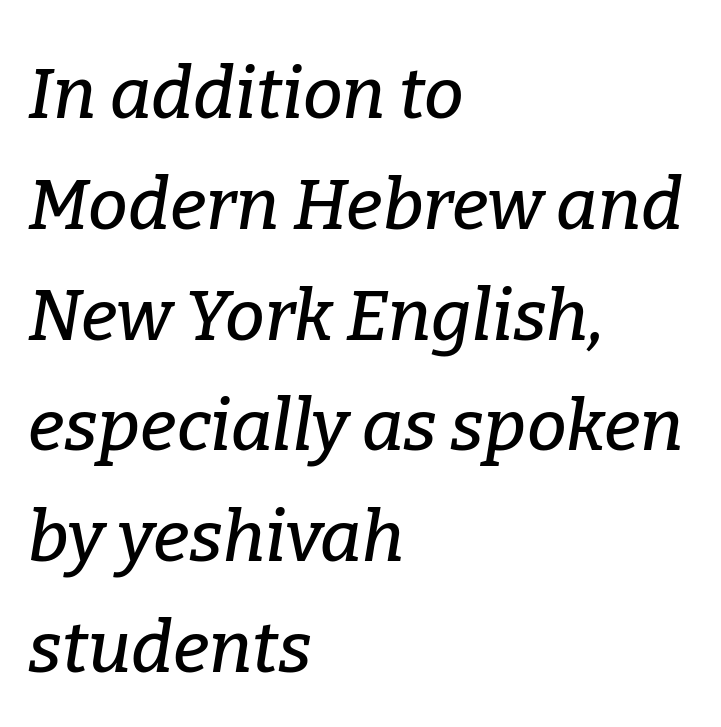
Q: Is the text italic (slanted)? A: Yes, it leans right by about 9 degrees.
Q: Is the typeface a serif or a sans-serif typeface? A: Serif.
Q: Is the text underlined? A: No.
Q: How is the paragraph aligned? A: Left-aligned.
Q: Is the spacing between letters normal or unusually wide? A: Normal.
Q: Is the spacing between lines tight, normal or loose? A: Normal.
Q: Width (condensed, normal, or wide)? A: Normal.
Q: Stroke contrast? A: Low.
Q: x-height? A: Medium.
Q: Monospaced? A: No.
